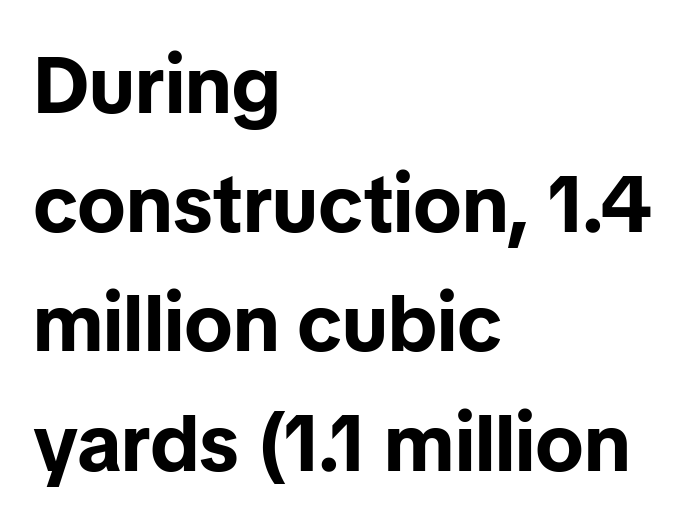
The tracking reads as untouched default to a designer's eye. Does the weight exceed regular? Yes, all the way to bold. Summary of vertical rhythm: regular, with standard interline spacing. These lines were composed using upright roman letters.
